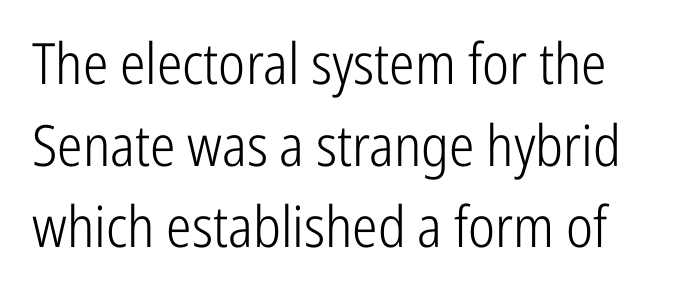
Q: Is the text bold? A: No.
Q: Is the text italic (slanted)? A: No, it is upright.
Q: Is the typeface a serif or a sans-serif typeface? A: Sans-serif.
Q: Is the text underlined? A: No.
Q: Is the spacing between letters normal or unusually wide? A: Normal.
Q: Is the spacing between lines tight, normal or loose? A: Normal.
Q: Width (condensed, normal, or wide)? A: Condensed.
Q: Stroke contrast? A: Low.
Q: x-height? A: Medium.
Q: Monospaced? A: No.
